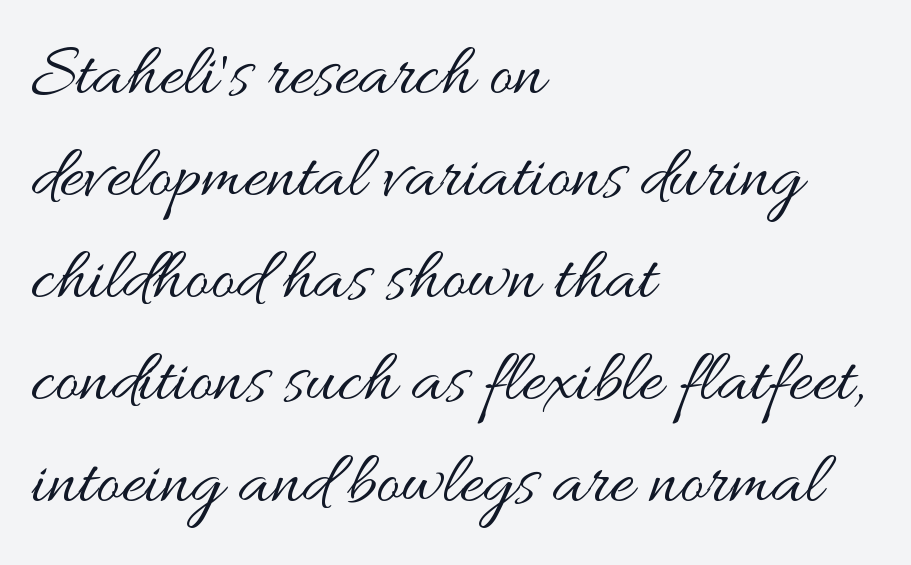
The image shows 74 px regular-weight, wide type; set left-aligned, normal line spacing (1.38x), normal letter spacing, not underlined; medium stroke contrast and a small x-height.
